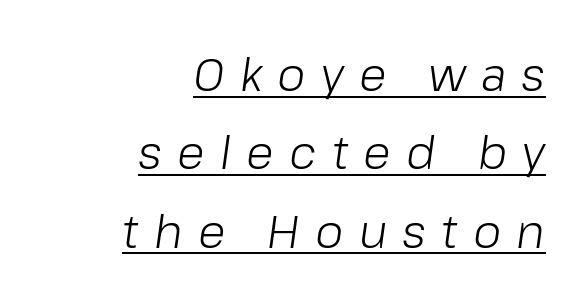
The image shows 45 px light type, italic (leaning right); set right-aligned, line spacing 1.74x, unusually wide letter spacing (+0.34 em), underlined; low stroke contrast and a medium x-height.
